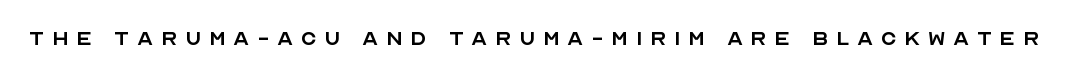
Italic: no, the glyphs are upright roman. No chunkiness to these letters — they're not bold. The area under the type is left untouched. Tracking here is generous; glyphs stand well apart from one another.
